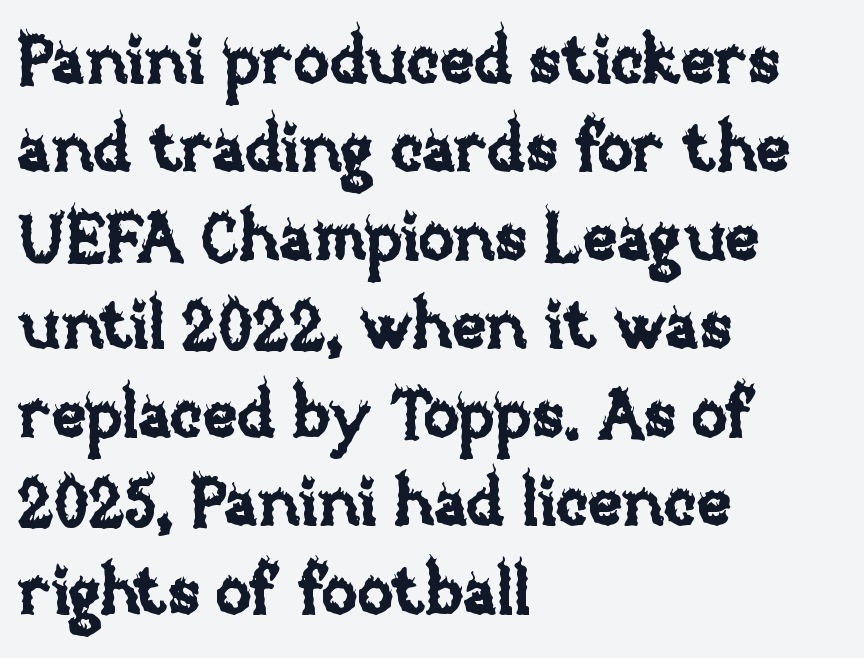
Vertical spacing — default. You could call the tracking neutral — neither tight nor loose. In terms of posture, this sample is upright. Short and long lines alike share a common starting point at left. This sample has the flowing, uneven cadence of proportional lettering. Clear beneath every line of the passage.
